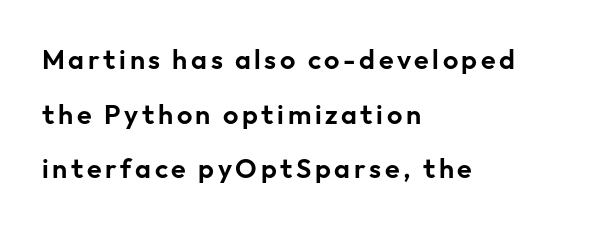
Baseline-to-baseline distance is far greater than the letter height. The words here are not underlined. You can tell it's not italic because the verticals are truly vertical. In CSS terms this would be text-align: left.
